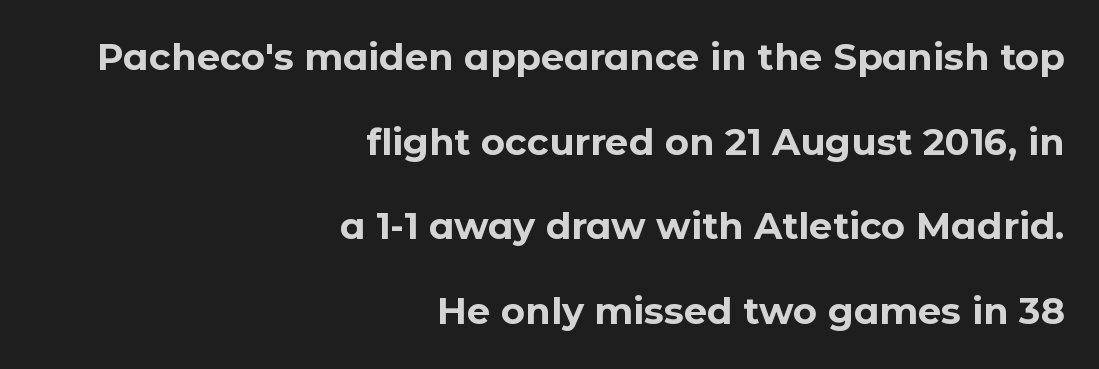
The image shows 37 px bold sans-serif type, upright; set right-aligned, loose line spacing (2.29x), normal letter spacing, not underlined; low stroke contrast and a medium x-height.
